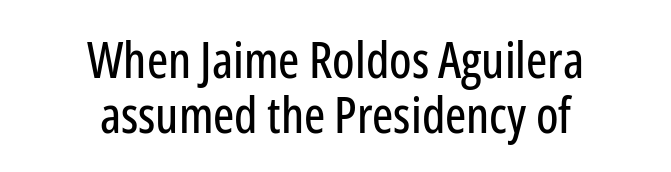
Q: Is the text italic (slanted)? A: No, it is upright.
Q: Is the typeface a serif or a sans-serif typeface? A: Sans-serif.
Q: Is the text underlined? A: No.
Q: How is the paragraph aligned? A: Centered.
Q: Is the spacing between letters normal or unusually wide? A: Normal.
Q: Is the spacing between lines tight, normal or loose? A: Tight.
Q: Width (condensed, normal, or wide)? A: Condensed.
Q: Stroke contrast? A: Low.
Q: x-height? A: Medium.
Q: Monospaced? A: No.
